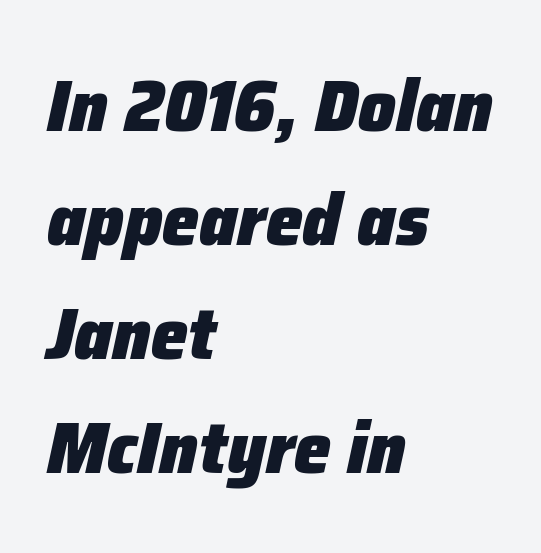
{"italic": "yes", "lean": "right", "slant_degrees": 12, "bold": "yes", "weight": "heavy", "width": "normal", "stroke_contrast": "low", "x_height": "medium", "monospaced": "no", "underline": "no", "align": "left", "line_spacing": "normal", "line_spacing_ratio": 1.54, "letter_spacing": "normal", "letter_spacing_em": 0.0, "glyph_px": 74}
